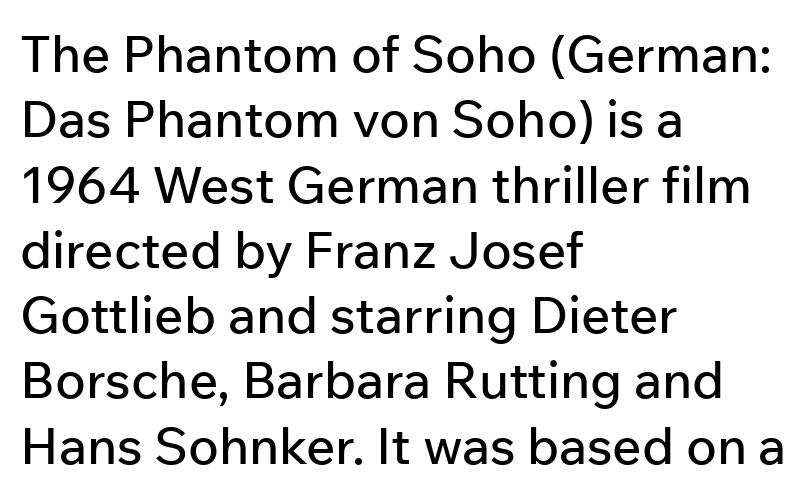
Q: Is the text italic (slanted)? A: No, it is upright.
Q: Is the typeface a serif or a sans-serif typeface? A: Sans-serif.
Q: Is the text underlined? A: No.
Q: How is the paragraph aligned? A: Left-aligned.
Q: Is the spacing between letters normal or unusually wide? A: Normal.
Q: Is the spacing between lines tight, normal or loose? A: Normal.
Q: Width (condensed, normal, or wide)? A: Normal.
Q: Stroke contrast? A: Low.
Q: x-height? A: Medium.
Q: Monospaced? A: No.
